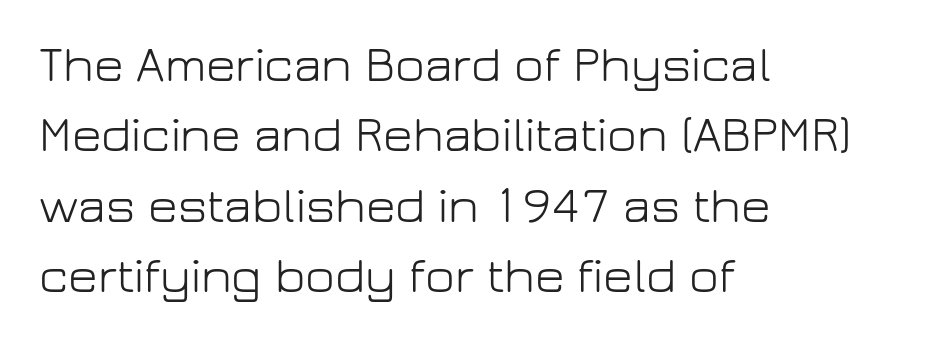
{"serif": "no", "italic": "no", "bold": "no", "weight": "light", "width": "normal", "stroke_contrast": "low", "x_height": "medium", "monospaced": "no", "underline": "no", "align": "left", "line_spacing": "normal", "line_spacing_ratio": 1.38, "letter_spacing": "normal", "letter_spacing_em": 0.0, "glyph_px": 51}
